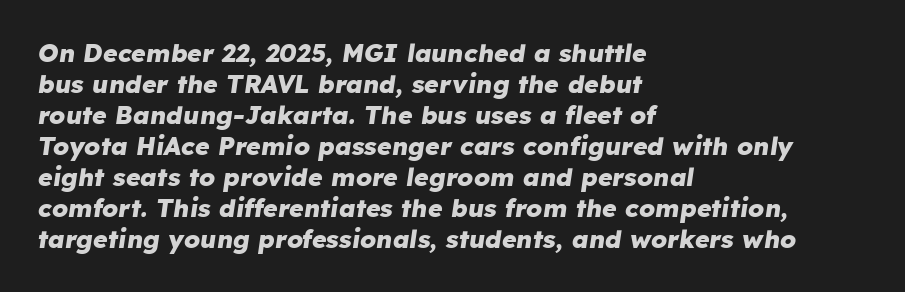
The strokes are fattened all the way to bold. Compared with a centered layout, this one pins lines to the left instead. The typography opts for an oblique posture over an upright one. A bare baseline throughout the passage.
